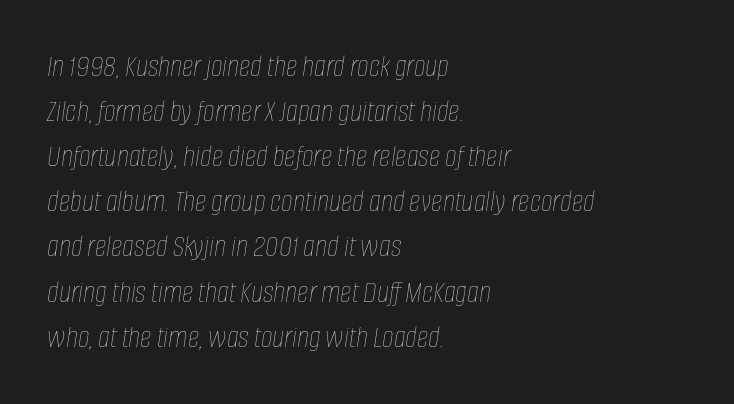
{"italic": "yes", "lean": "right", "slant_degrees": 8, "bold": "no", "weight": "thin", "width": "condensed", "stroke_contrast": "low", "x_height": "large", "monospaced": "no", "underline": "no", "align": "left", "line_spacing": "normal", "line_spacing_ratio": 1.41, "letter_spacing": "normal", "letter_spacing_em": 0.0, "glyph_px": 32}
